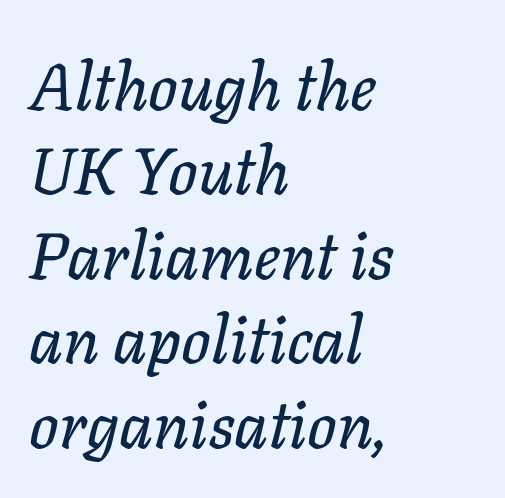
{"italic": "yes", "lean": "right", "slant_degrees": 11, "width": "normal", "stroke_contrast": "low", "x_height": "medium", "monospaced": "no", "underline": "no", "align": "left", "line_spacing": "normal", "line_spacing_ratio": 1.3, "letter_spacing": "normal", "letter_spacing_em": 0.0, "glyph_px": 65}
